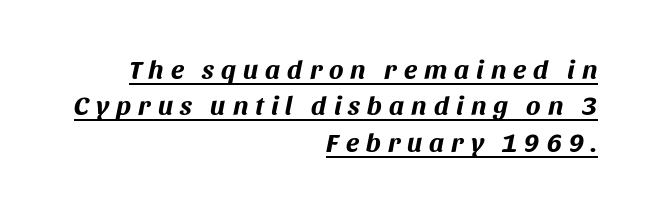
The image shows 27 px bold type, italic (leaning right); set right-aligned, normal line spacing (1.35x), unusually wide letter spacing (+0.26 em), underlined.
